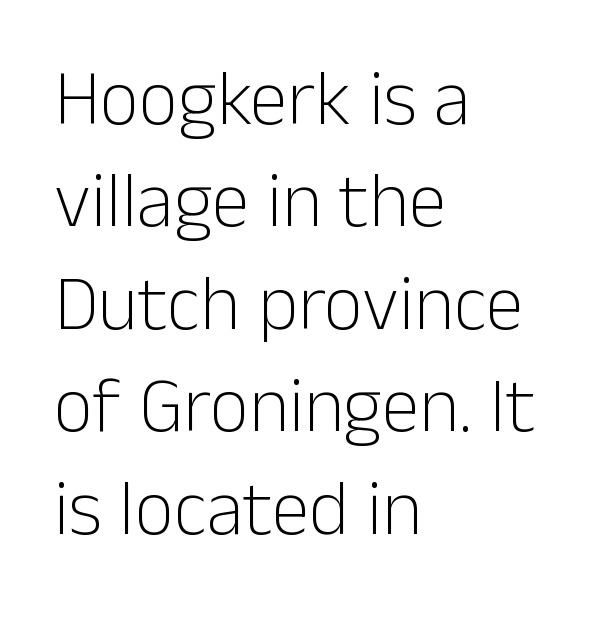
The image shows 77 px light sans-serif type, upright; set left-aligned, normal line spacing (1.33x), normal letter spacing, not underlined; low stroke contrast and a medium x-height.
